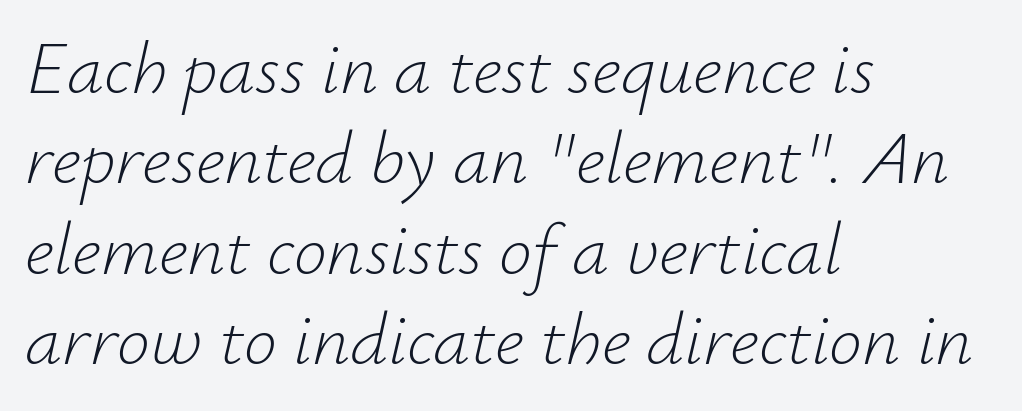
{"italic": "yes", "lean": "right", "slant_degrees": 12, "bold": "no", "weight": "light", "width": "normal", "stroke_contrast": "low", "x_height": "small", "monospaced": "no", "underline": "no", "align": "left", "line_spacing_ratio": 1.22, "letter_spacing": "normal", "letter_spacing_em": 0.0, "glyph_px": 74}
